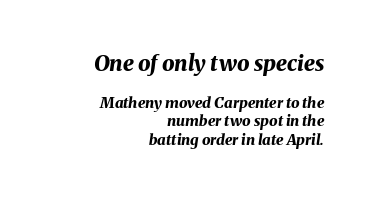
Q: Is the text bold? A: Yes.
Q: Is the text italic (slanted)? A: Yes, it leans right by about 8 degrees.
Q: Is the text underlined? A: No.
Q: How is the paragraph aligned? A: Right-aligned.
Q: Is the spacing between letters normal or unusually wide? A: Normal.
Q: Which block of text is set in a larger size, the first (top) or the second (bottom)? A: The first (top) one.
